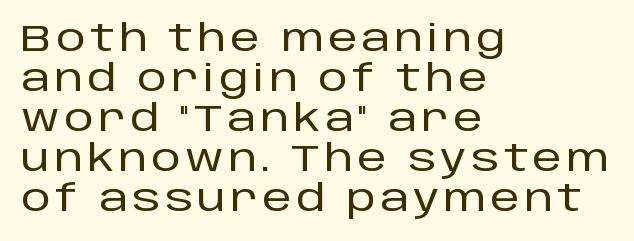
Notice how descenders almost collide with the ascenders below — that's tight leading. Check under the words: just untouched page. You could not count columns in this text — the font is proportionally spaced. The rendering shows plain stroke endings on the letterforms — a sans-serif design.
